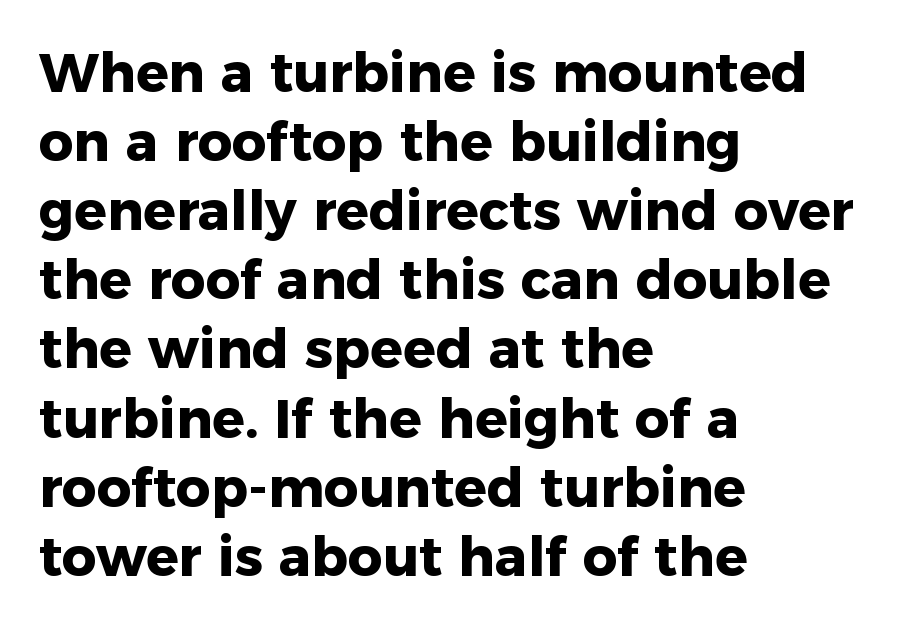
Descenders hang freely into open space. Notice how thick the strokes are: this is what a full bold looks like. Alignment: flush left. The glyphs in this specimen are sans serif.
